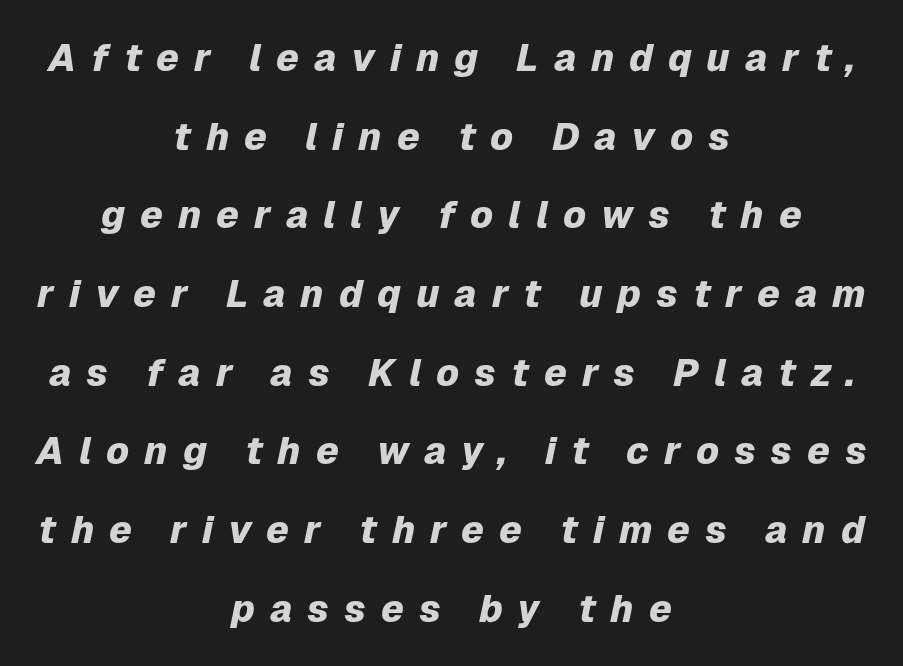
{"italic": "yes", "lean": "right", "slant_degrees": 12, "bold": "yes", "weight": "heavy", "width": "normal", "stroke_contrast": "low", "x_height": "medium", "monospaced": "no", "underline": "no", "align": "center", "line_spacing": "loose", "line_spacing_ratio": 2.07, "letter_spacing": "wide", "letter_spacing_em": 0.39, "glyph_px": 38}
